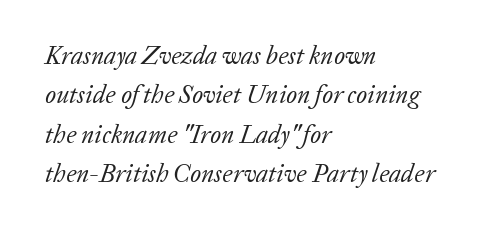
{"italic": "yes", "lean": "right", "slant_degrees": 20, "bold": "no", "underline": "no", "align": "left", "line_spacing": "normal", "line_spacing_ratio": 1.58, "letter_spacing": "normal", "letter_spacing_em": 0.0, "glyph_px": 25}
